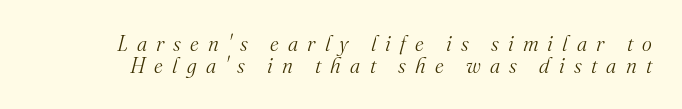
Q: Is the text bold? A: No.
Q: Is the text italic (slanted)? A: Yes, it leans right by about 16 degrees.
Q: Is the text underlined? A: No.
Q: Is the spacing between letters normal or unusually wide? A: Unusually wide.
Q: Is the spacing between lines tight, normal or loose? A: Tight.
